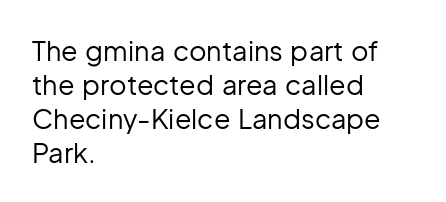
The image shows 27 px text type, upright; set left-aligned, normal line spacing (1.26x), normal letter spacing, not underlined.
